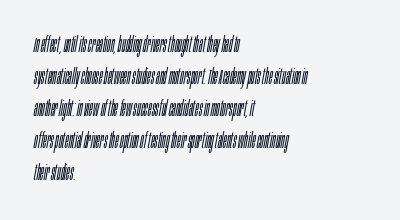
The image shows 22 px text type, italic (leaning right); set left-aligned, normal line spacing (1.45x), normal letter spacing, not underlined.
